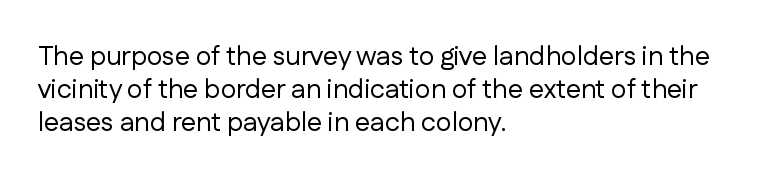
Q: Is the text bold? A: No.
Q: Is the text italic (slanted)? A: No, it is upright.
Q: Is the text underlined? A: No.
Q: How is the paragraph aligned? A: Left-aligned.
Q: Is the spacing between letters normal or unusually wide? A: Normal.
